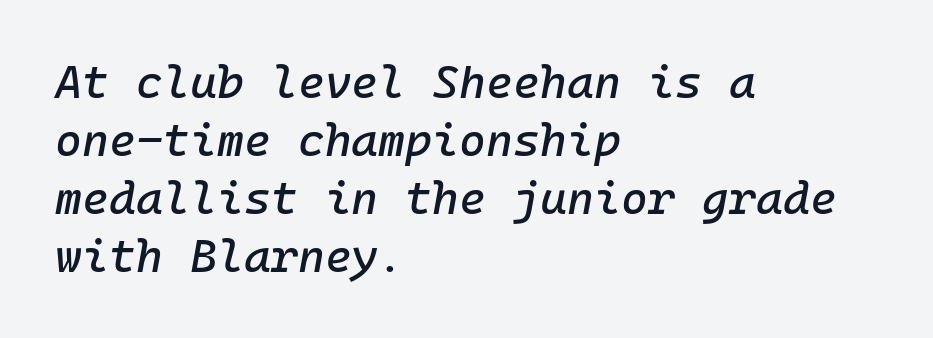
Q: Is the text italic (slanted)? A: Yes, it leans right by about 10 degrees.
Q: Is the text underlined? A: No.
Q: How is the paragraph aligned? A: Left-aligned.
Q: Is the spacing between letters normal or unusually wide? A: Normal.
Q: Is the spacing between lines tight, normal or loose? A: Normal.
Q: Width (condensed, normal, or wide)? A: Normal.
Q: Stroke contrast? A: Low.
Q: x-height? A: Medium.
